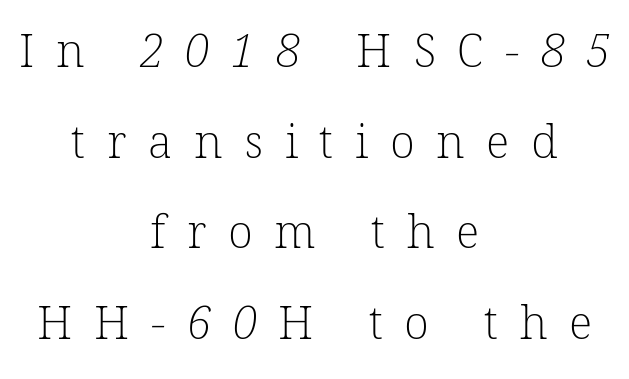
Q: Is the text bold? A: No.
Q: Is the typeface a serif or a sans-serif typeface? A: Serif.
Q: Is the text underlined? A: No.
Q: How is the paragraph aligned? A: Centered.
Q: Is the spacing between letters normal or unusually wide? A: Unusually wide.
Q: Is the spacing between lines tight, normal or loose? A: Loose.
Q: Width (condensed, normal, or wide)? A: Normal.
Q: Stroke contrast? A: Low.
Q: x-height? A: Medium.
Q: Monospaced? A: No.
